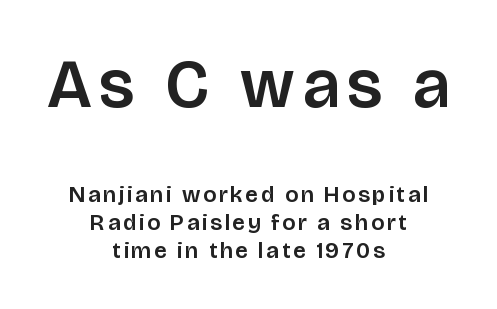
{"serif": "no", "italic": "no", "width": "normal", "stroke_contrast": "low", "x_height": "large", "monospaced": "no", "underline": "no", "align": "center", "line_spacing_ratio": 1.22, "larger_block": "first", "size_ratio": 2.96, "glyph_px": 68}
